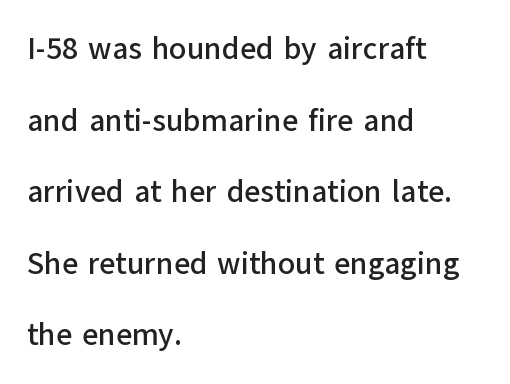
Q: Is the text italic (slanted)? A: No, it is upright.
Q: Is the typeface a serif or a sans-serif typeface? A: Sans-serif.
Q: Is the text underlined? A: No.
Q: How is the paragraph aligned? A: Left-aligned.
Q: Is the spacing between letters normal or unusually wide? A: Normal.
Q: Is the spacing between lines tight, normal or loose? A: Loose.
Q: Width (condensed, normal, or wide)? A: Normal.
Q: Stroke contrast? A: Low.
Q: x-height? A: Medium.
Q: Monospaced? A: No.
